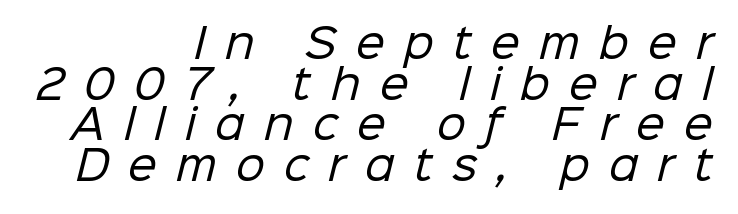
Q: Is the text bold? A: No.
Q: Is the typeface a serif or a sans-serif typeface? A: Sans-serif.
Q: Is the text underlined? A: No.
Q: How is the paragraph aligned? A: Right-aligned.
Q: Is the spacing between letters normal or unusually wide? A: Unusually wide.
Q: Is the spacing between lines tight, normal or loose? A: Tight.
Q: Width (condensed, normal, or wide)? A: Normal.
Q: Stroke contrast? A: Low.
Q: x-height? A: Medium.
Q: Monospaced? A: No.
